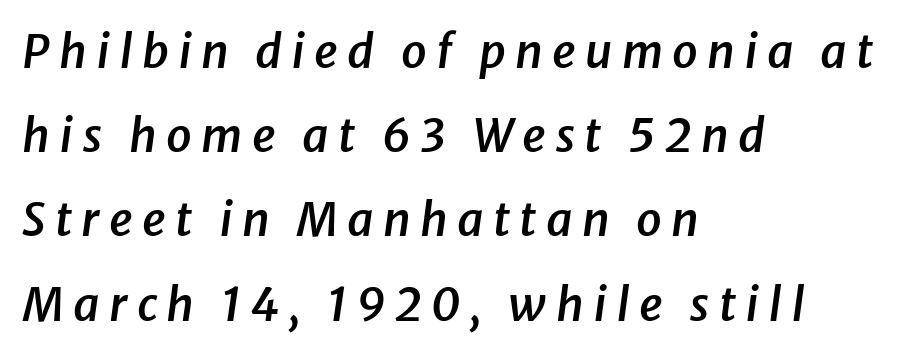
The image shows 46 px semibold type, italic (leaning right); set left-aligned, line spacing 1.83x, unusually wide letter spacing (+0.2 em), not underlined; low stroke contrast and a medium x-height.
